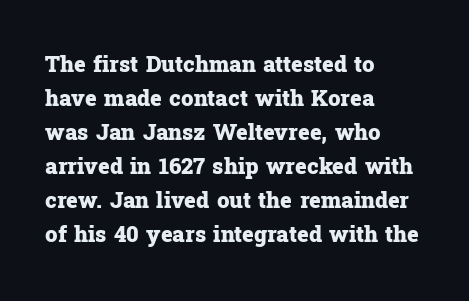
{"italic": "no", "bold": "yes", "underline": "no", "align": "left", "line_spacing": "normal", "line_spacing_ratio": 1.55, "letter_spacing": "normal", "letter_spacing_em": 0.0, "glyph_px": 22}
